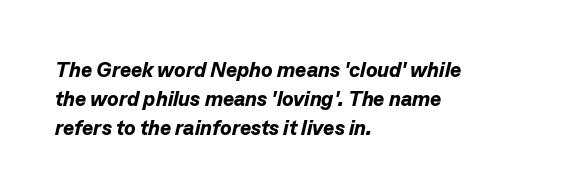
Each word holds together tightly as a unit, with standard inter-letter gaps. Each row of text sits above clean, open space. A student would call this left alignment; a typographer would say flush left, rag right. Is the type bold? Yes — the strokes are clearly thick and heavy. Designer's note — italics engaged. Normally led — the rows are evenly, conventionally spaced.
